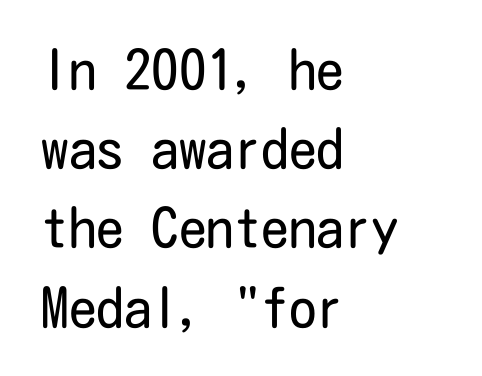
{"serif": "no", "italic": "no", "bold": "no", "weight": "regular", "width": "condensed", "stroke_contrast": "low", "x_height": "medium", "underline": "no", "align": "left", "line_spacing": "normal", "line_spacing_ratio": 1.44, "letter_spacing": "normal", "letter_spacing_em": 0.0, "glyph_px": 55}
